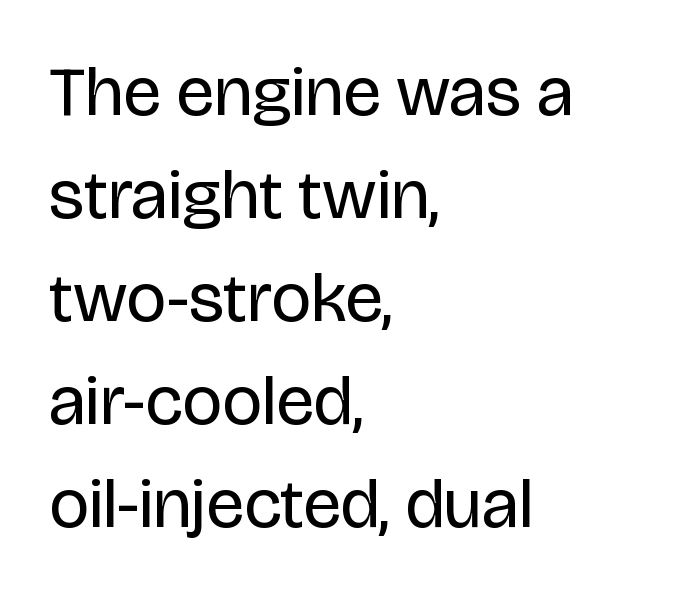
Q: Is the text bold? A: No.
Q: Is the text italic (slanted)? A: No, it is upright.
Q: Is the typeface a serif or a sans-serif typeface? A: Sans-serif.
Q: Is the text underlined? A: No.
Q: How is the paragraph aligned? A: Left-aligned.
Q: Is the spacing between letters normal or unusually wide? A: Normal.
Q: Is the spacing between lines tight, normal or loose? A: Normal.
Q: Width (condensed, normal, or wide)? A: Normal.
Q: Stroke contrast? A: Low.
Q: x-height? A: Large.
Q: Monospaced? A: No.
